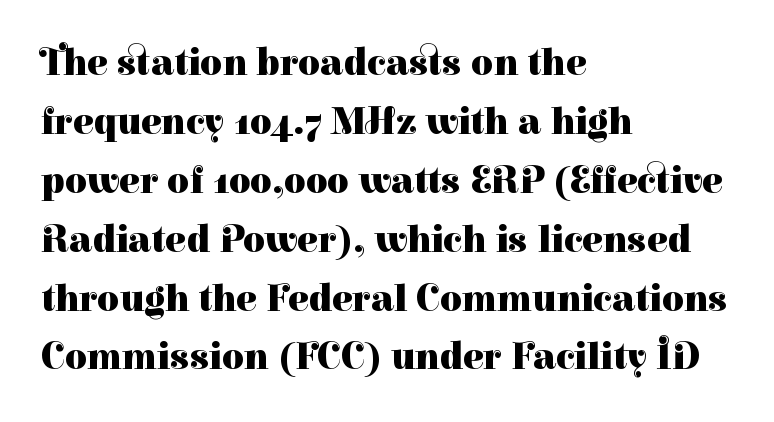
{"serif": "yes", "italic": "no", "bold": "yes", "weight": "heavy", "width": "normal", "stroke_contrast": "high", "x_height": "medium", "monospaced": "no", "underline": "no", "align": "left", "line_spacing": "normal", "line_spacing_ratio": 1.55, "letter_spacing": "normal", "letter_spacing_em": 0.0, "glyph_px": 38}
